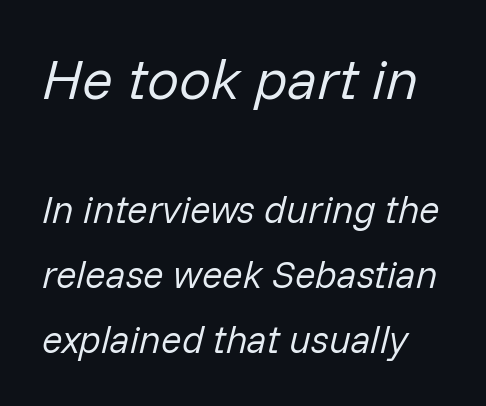
This sample has the flowing, uneven cadence of proportional lettering. Honestly, there is no underline to notice here at all. No letter is thick-stroked: the sample isn't bold. The specimen reads as italic at a glance. This rendering leaves character spacing at its baseline value. Here the first block reads like a headline and the second like body copy.
